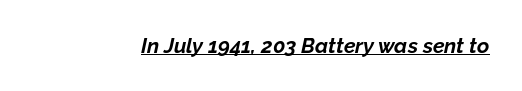
{"italic": "yes", "lean": "right", "slant_degrees": 12, "bold": "yes", "underline": "yes", "letter_spacing": "normal", "letter_spacing_em": 0.0, "glyph_px": 21}
